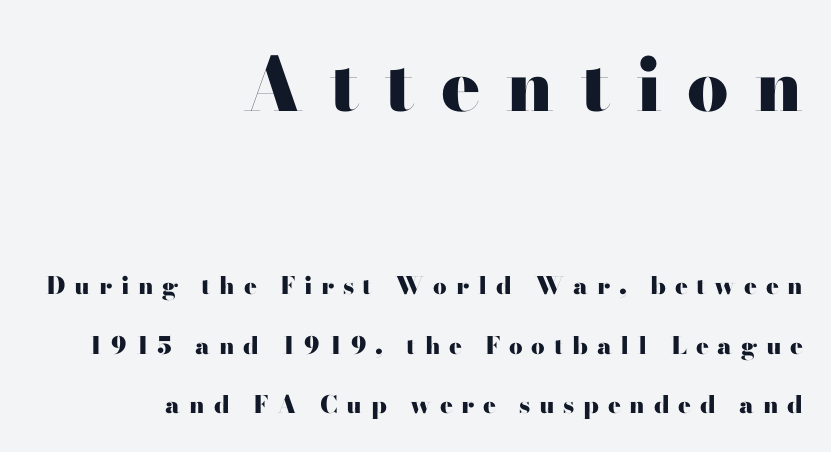
The image shows 73 px heavy, wide sans-serif type, upright; set right-aligned, loose line spacing (2.48x), unusually wide letter spacing (+0.36 em), not underlined; the first (top) block is 3.04x larger; high stroke contrast and a small x-height.
